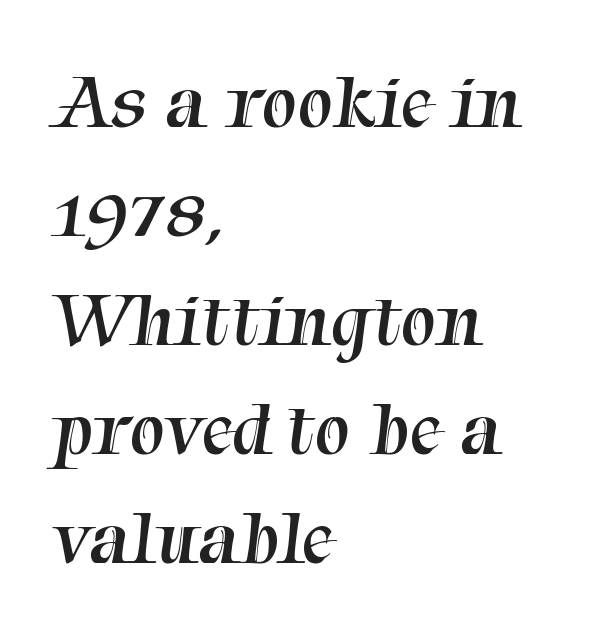
Classification — serif. Think of a printed novel: that variable character pitch is what you see here. The foot of each line stays bare and open. The typeface has the unassuming heft of standard copy or less. Line starts are locked; line ends wander. Each new line begins a customary step beneath the previous one.
